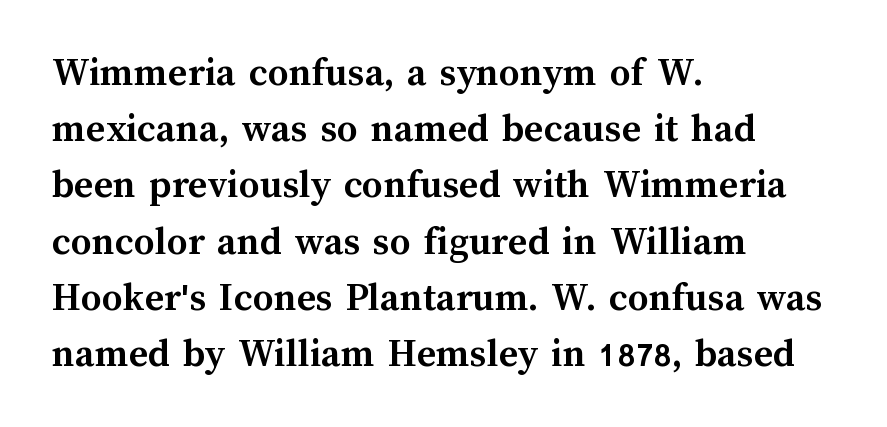
{"italic": "no", "bold": "yes", "weight": "semibold", "width": "normal", "stroke_contrast": "medium", "x_height": "medium", "monospaced": "no", "underline": "no", "align": "left", "line_spacing": "normal", "line_spacing_ratio": 1.37, "letter_spacing": "normal", "letter_spacing_em": 0.0, "glyph_px": 41}
